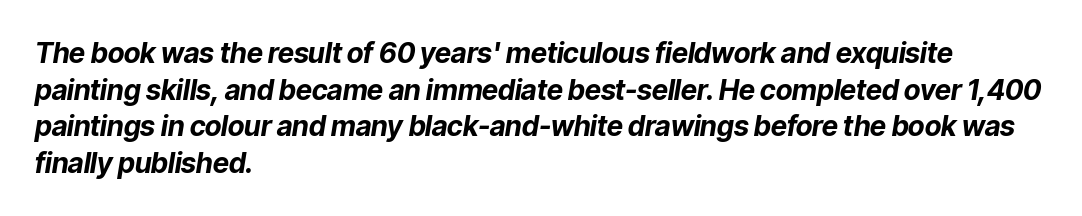
{"italic": "yes", "lean": "right", "slant_degrees": 9, "bold": "yes", "weight": "bold", "width": "normal", "stroke_contrast": "low", "x_height": "medium", "monospaced": "no", "underline": "no", "align": "left", "line_spacing": "normal", "line_spacing_ratio": 1.31, "letter_spacing": "normal", "letter_spacing_em": 0.0, "glyph_px": 28}
